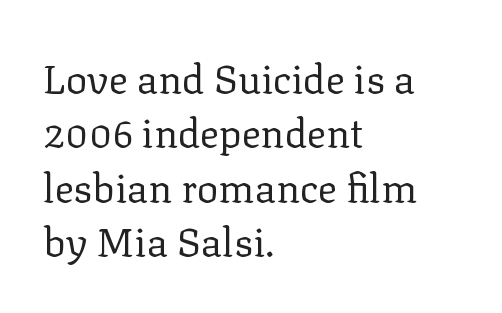
{"serif": "yes", "italic": "no", "bold": "no", "weight": "regular", "width": "normal", "stroke_contrast": "low", "x_height": "medium", "monospaced": "no", "underline": "no", "align": "left", "line_spacing": "normal", "line_spacing_ratio": 1.36, "letter_spacing": "normal", "letter_spacing_em": 0.0, "glyph_px": 40}
